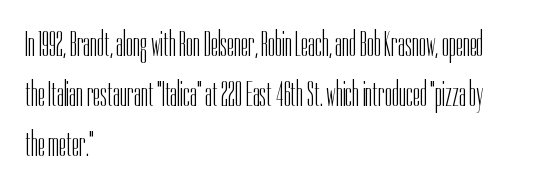
The image shows 36 px light, condensed sans-serif type, upright; set left-aligned, normal line spacing (1.39x), normal letter spacing, not underlined; low stroke contrast and a medium x-height.
